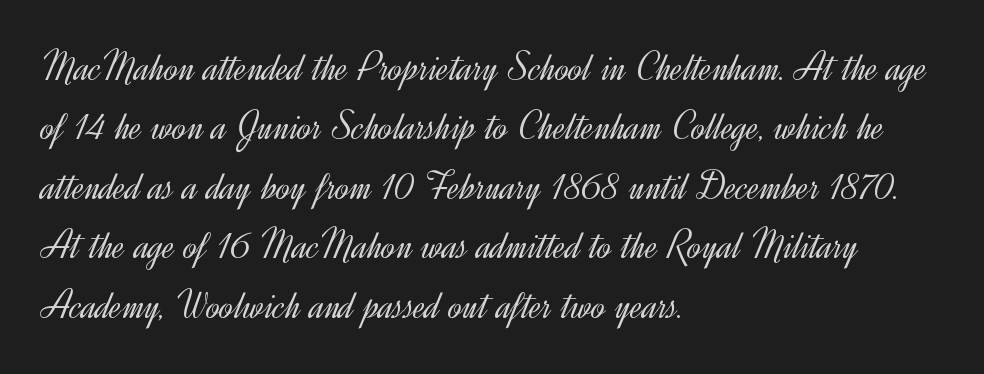
The image shows 41 px light sans-serif type; set left-aligned, normal line spacing (1.45x), normal letter spacing, not underlined; a small x-height.
